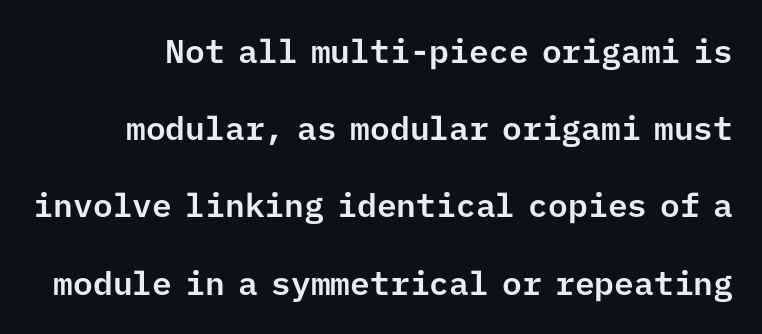
Q: Is the text italic (slanted)? A: No, it is upright.
Q: Is the typeface a serif or a sans-serif typeface? A: Sans-serif.
Q: Is the text underlined? A: No.
Q: Is the spacing between letters normal or unusually wide? A: Normal.
Q: Is the spacing between lines tight, normal or loose? A: Loose.
Q: Width (condensed, normal, or wide)? A: Normal.
Q: Stroke contrast? A: Low.
Q: x-height? A: Medium.
Q: Monospaced? A: Yes.
